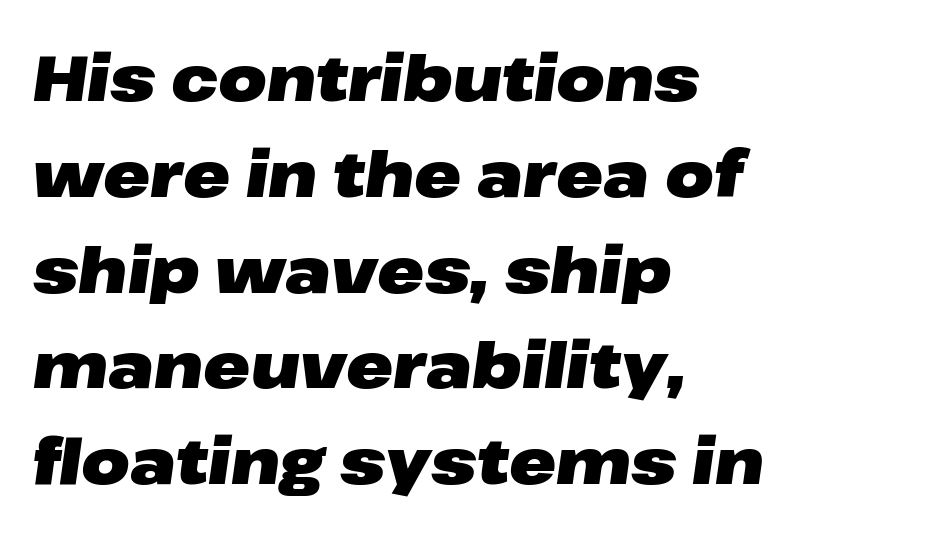
One-word summary of the alignment: left. Does extra space separate the letters? No, they use regular spacing. Looks like regular typesetting: each glyph gets only the width it needs. Look at the stroke-to-counter ratio: heavy, a bold. The space beneath each line is pristine and unruled. Does the leading feel generous? No, just average.
